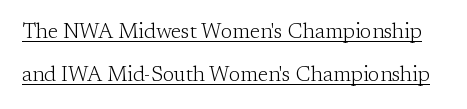
{"italic": "no", "bold": "no", "underline": "yes", "line_spacing": "loose", "line_spacing_ratio": 2.04, "letter_spacing": "normal", "letter_spacing_em": 0.0, "glyph_px": 21}
